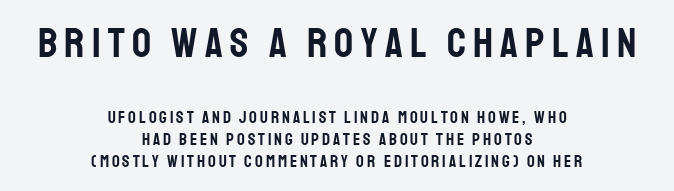
{"serif": "no", "italic": "no", "width": "condensed", "stroke_contrast": "low", "x_height": "large", "monospaced": "no", "underline": "no", "align": "center", "line_spacing": "normal", "line_spacing_ratio": 1.31, "larger_block": "first", "size_ratio": 2.47, "glyph_px": 42}
